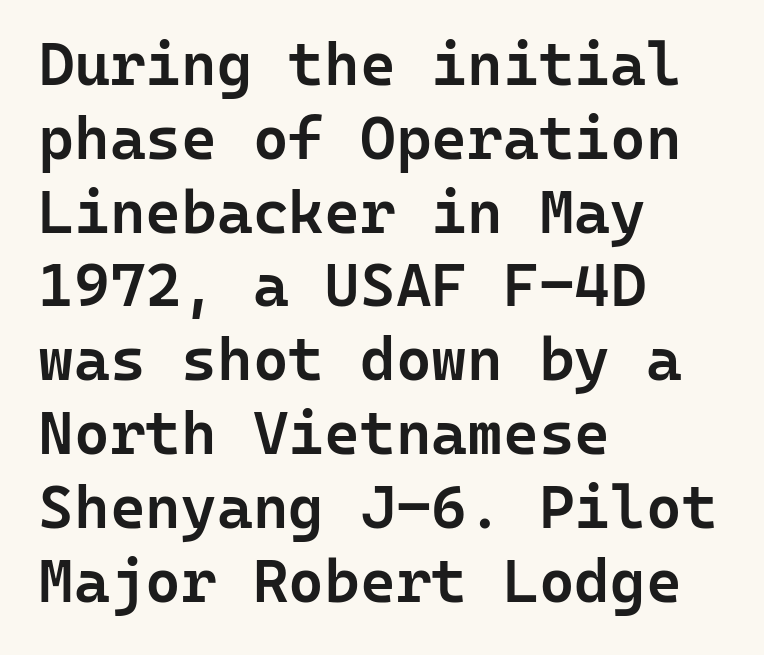
The image shows 61 px semibold sans-serif type, upright, monospaced; set left-aligned, line spacing 1.21x, normal letter spacing, not underlined; low stroke contrast and a medium x-height.
